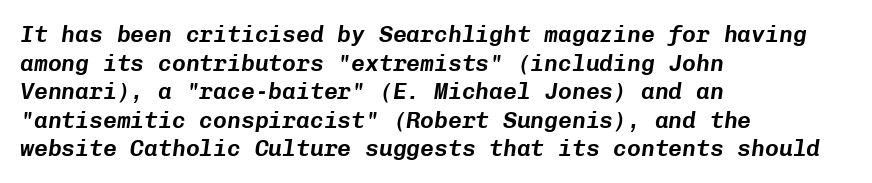
Alignment: flush left. Yep, that's italic — everything's leaning. In terms of letterspacing, this is plain default setting. Anything drawn beneath the words? Only blank space.
